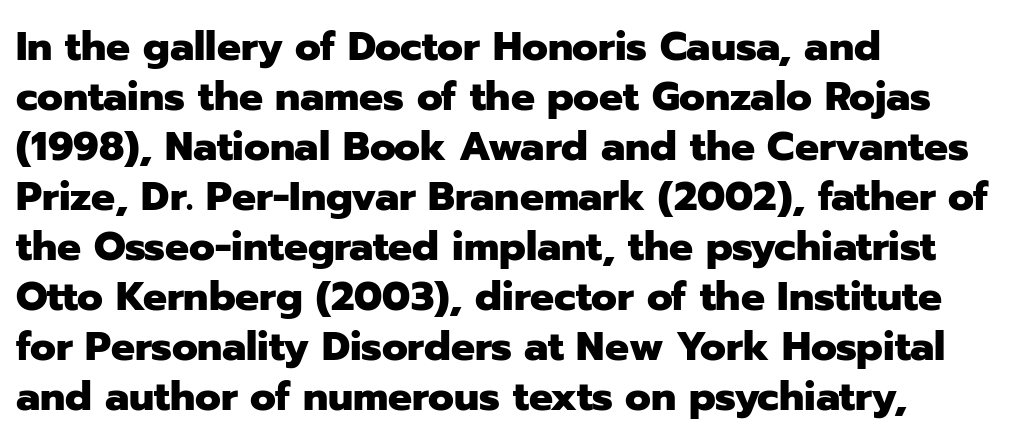
{"serif": "no", "italic": "no", "bold": "yes", "weight": "heavy", "width": "normal", "stroke_contrast": "low", "x_height": "medium", "monospaced": "no", "underline": "no", "align": "left", "line_spacing": "normal", "line_spacing_ratio": 1.25, "letter_spacing": "normal", "letter_spacing_em": 0.0, "glyph_px": 40}
